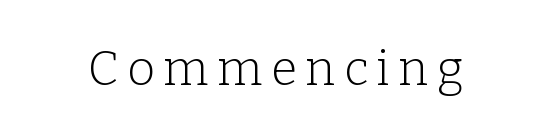
Font category for this specimen: serif. A quiet, ordinary-to-light weight characterises the typeface. Vertical strokes here are truly vertical. The area under the type is left untouched. You could not count columns in this text — the font is proportionally spaced.
